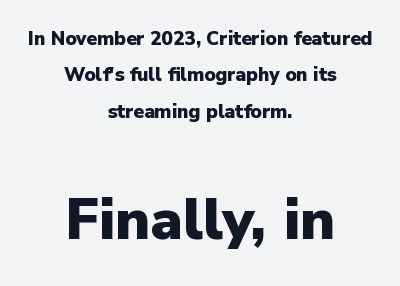
The image shows 58 px heavy sans-serif type, upright; set centered, loose line spacing (1.91x), normal letter spacing, not underlined; the second (bottom) block is 3.05x larger; low stroke contrast and a medium x-height.
